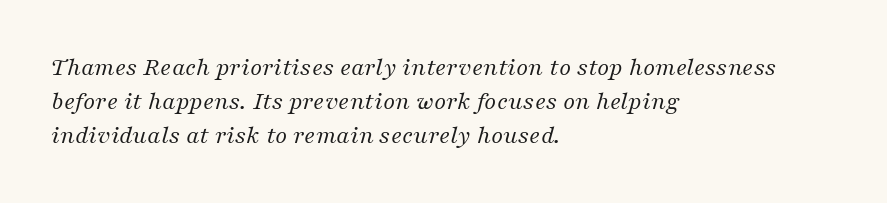
The image shows 26 px text type, italic (leaning right); set left-aligned, normal line spacing (1.3x), normal letter spacing, not underlined.
